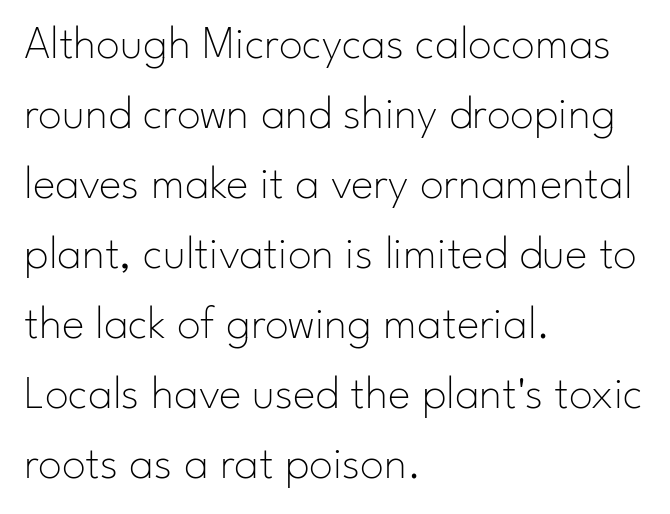
The image shows 48 px thin sans-serif type, upright; set left-aligned, normal line spacing (1.46x), normal letter spacing, not underlined; low stroke contrast and a small x-height.
